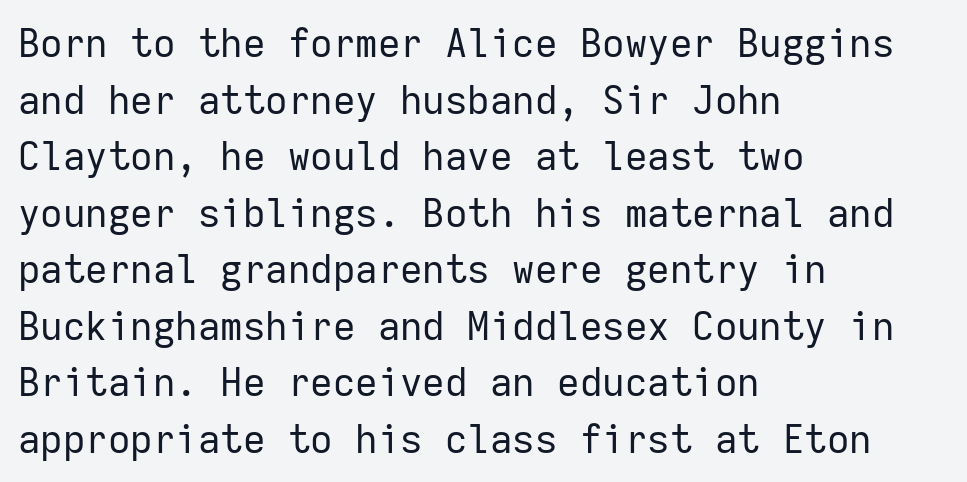
{"serif": "no", "italic": "no", "bold": "no", "weight": "regular", "width": "normal", "stroke_contrast": "low", "x_height": "medium", "monospaced": "yes", "underline": "no", "align": "left", "line_spacing": "normal", "line_spacing_ratio": 1.45, "letter_spacing": "normal", "letter_spacing_em": 0.0, "glyph_px": 39}
